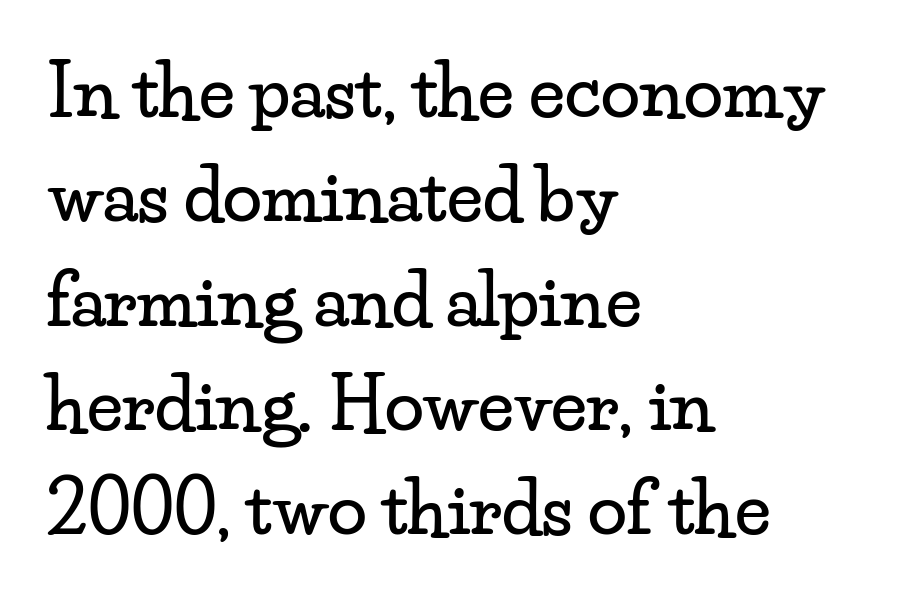
The image shows 71 px wide serif type, upright; set left-aligned, normal line spacing (1.47x), normal letter spacing, not underlined; low stroke contrast and a small x-height.
